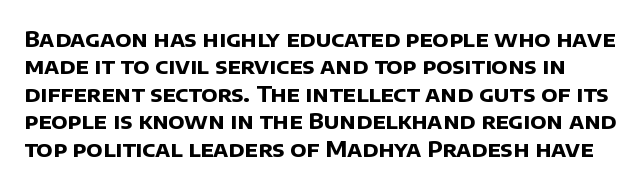
{"bold": "yes", "underline": "no", "line_spacing": "normal", "line_spacing_ratio": 1.25, "letter_spacing": "normal", "letter_spacing_em": 0.0, "glyph_px": 22}
